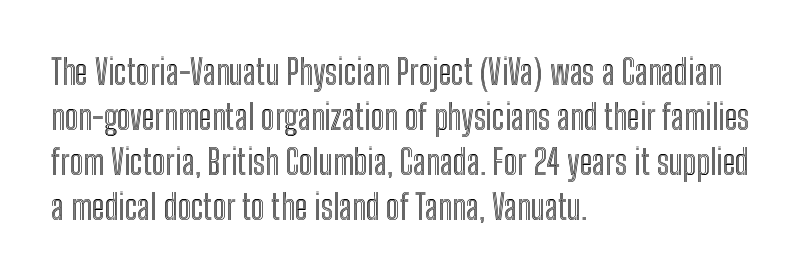
Descenders hang freely into open space. Interline gaps are of average width in this sample. Tracking value appears to be zero — textbook default spacing. Posture: upright roman. Think of a printed novel: that variable character pitch is what you see here.
